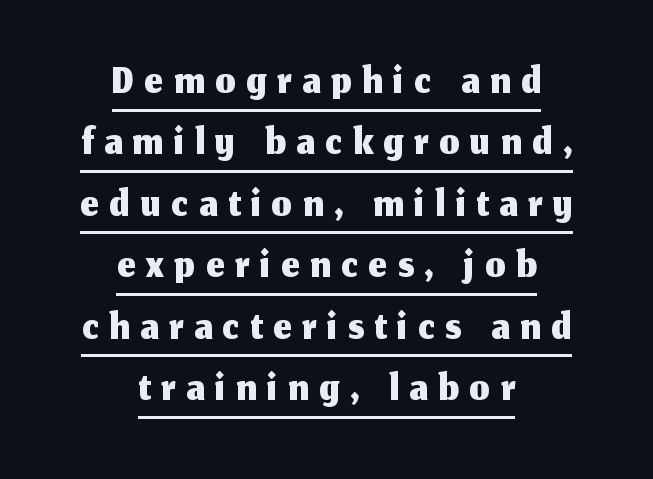
{"serif": "no", "italic": "no", "width": "normal", "stroke_contrast": "medium", "x_height": "medium", "monospaced": "no", "underline": "yes", "align": "center", "line_spacing": "tight", "line_spacing_ratio": 0.96, "glyph_px": 64}
